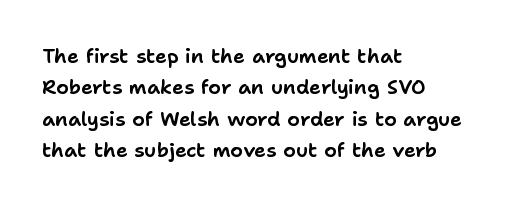
The image shows 20 px text type, upright; set left-aligned, normal line spacing (1.57x), normal letter spacing, not underlined.
